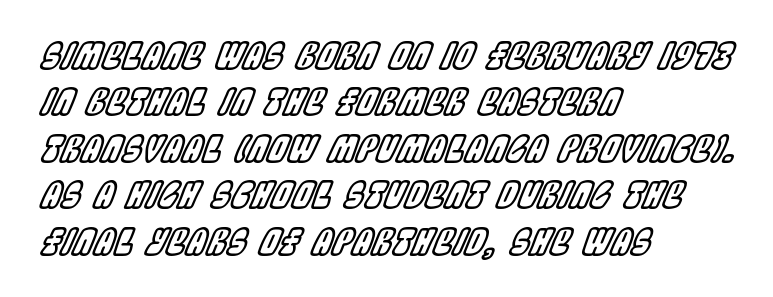
Q: Is the text italic (slanted)? A: Yes, it leans right by about 22 degrees.
Q: Is the text underlined? A: No.
Q: How is the paragraph aligned? A: Left-aligned.
Q: Is the spacing between letters normal or unusually wide? A: Normal.
Q: Is the spacing between lines tight, normal or loose? A: Normal.
Q: Width (condensed, normal, or wide)? A: Condensed.
Q: x-height? A: Large.
Q: Monospaced? A: No.
